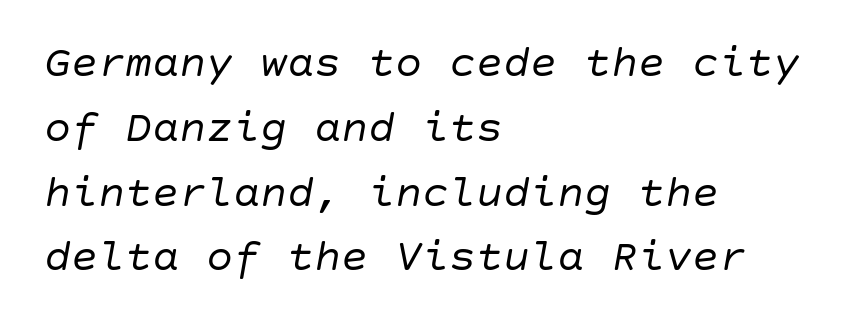
{"italic": "yes", "lean": "right", "slant_degrees": 10, "bold": "no", "weight": "regular", "width": "normal", "stroke_contrast": "low", "x_height": "large", "underline": "no", "align": "left", "line_spacing": "normal", "line_spacing_ratio": 1.44, "letter_spacing": "normal", "letter_spacing_em": 0.0, "glyph_px": 45}
